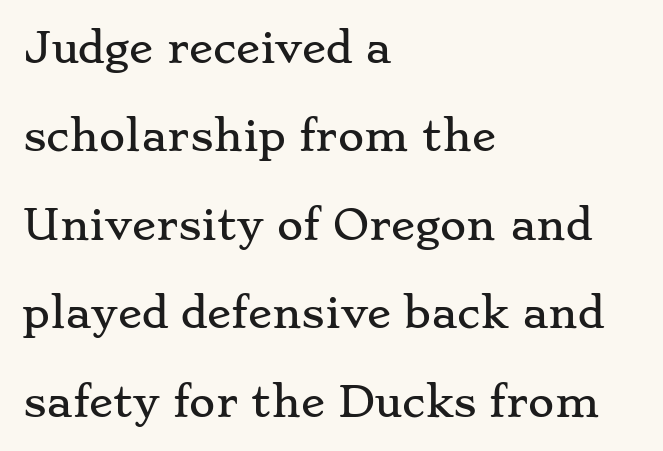
Quick note: not italic, upright. Tracking value appears to be zero — textbook default spacing. The specimen omits any rule beneath the text block's lines. This rendering uses left alignment, leaving the right contour irregular.
